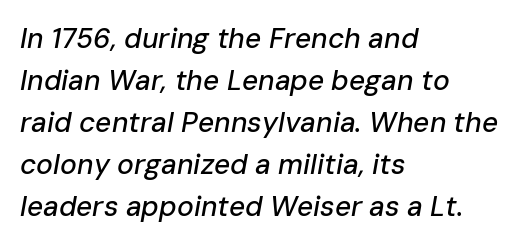
{"italic": "yes", "lean": "right", "slant_degrees": 10, "width": "normal", "stroke_contrast": "low", "x_height": "medium", "monospaced": "no", "underline": "no", "align": "left", "line_spacing": "normal", "line_spacing_ratio": 1.5, "letter_spacing": "normal", "letter_spacing_em": 0.0, "glyph_px": 28}
